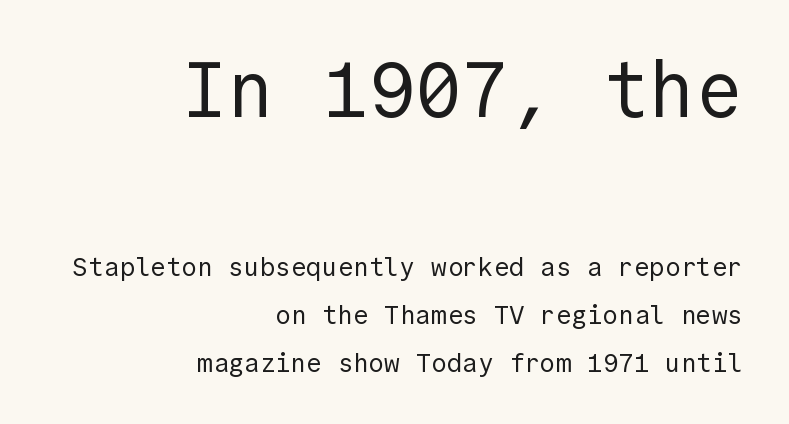
Q: Is the text bold? A: No.
Q: Is the text italic (slanted)? A: No, it is upright.
Q: Is the typeface a serif or a sans-serif typeface? A: Sans-serif.
Q: Is the text underlined? A: No.
Q: How is the paragraph aligned? A: Right-aligned.
Q: Is the spacing between letters normal or unusually wide? A: Normal.
Q: Which block of text is set in a larger size, the first (top) or the second (bottom)? A: The first (top) one.
Q: Width (condensed, normal, or wide)? A: Normal.
Q: x-height? A: Medium.
